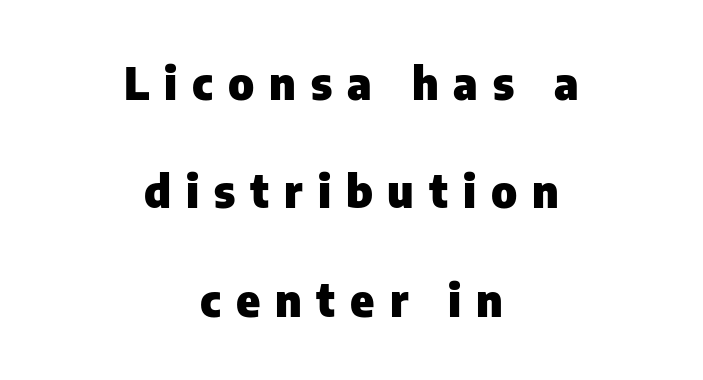
{"serif": "no", "italic": "no", "bold": "yes", "weight": "heavy", "width": "normal", "stroke_contrast": "low", "x_height": "medium", "monospaced": "no", "underline": "no", "align": "center", "line_spacing": "loose", "line_spacing_ratio": 2.41, "letter_spacing": "wide", "letter_spacing_em": 0.33, "glyph_px": 45}
